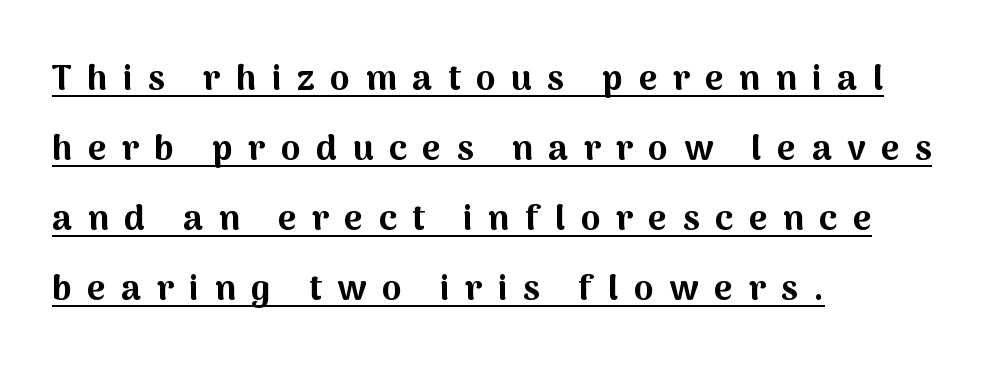
These lines carry a lot of weight — the face is fully bold. Underlining? Definitely there. The typography opts for an upright posture over an oblique one. You could only call the tracking loose — the letters float apart. Reading down the block, your eye returns to a fixed left position each line. The passage shown stacks its lines with a broad gap.
